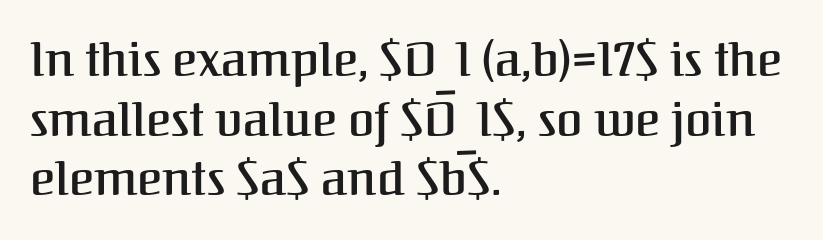
This sample is left-justified, so line endings fall wherever the words run out. Note: serifs present on the glyphs. Each word holds together tightly as a unit, with standard inter-letter gaps. This sample uses an upright cut, with every glyph sitting square on the baseline. Only glyphs here, with clear space below each row. Every letter is mildly thick-stroked: semibold rather than bold.
